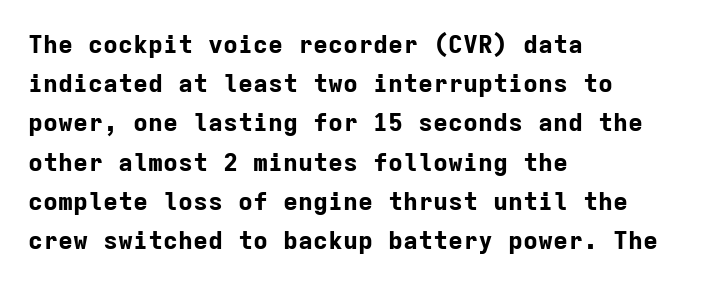
There is no visible air inserted between adjacent glyphs. This sample is left-justified, so line endings fall wherever the words run out. Normally led — the rows are evenly, conventionally spaced. The lettering holds an erect, upright posture throughout.
